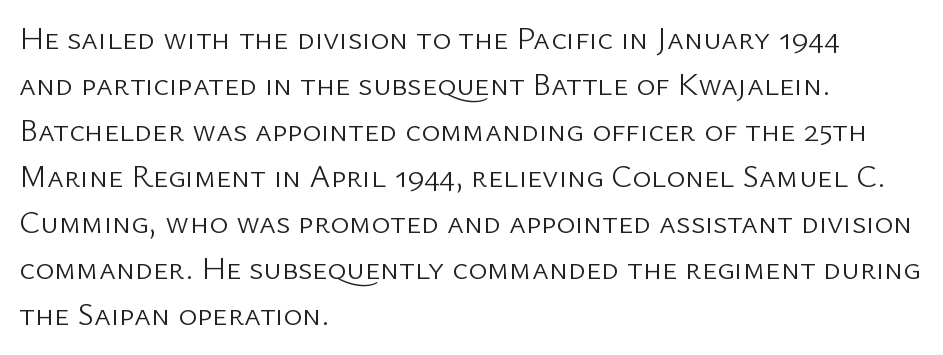
The image shows 32 px light sans-serif type, upright; set left-aligned, normal line spacing (1.44x), normal letter spacing, not underlined; low stroke contrast and a medium x-height.
